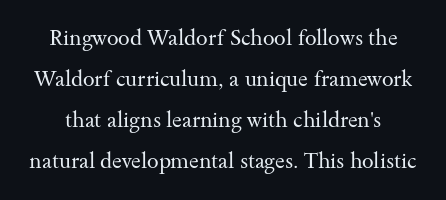
Q: Is the text bold? A: No.
Q: Is the text italic (slanted)? A: No, it is upright.
Q: Is the text underlined? A: No.
Q: Is the spacing between letters normal or unusually wide? A: Normal.
Q: Is the spacing between lines tight, normal or loose? A: Loose.
